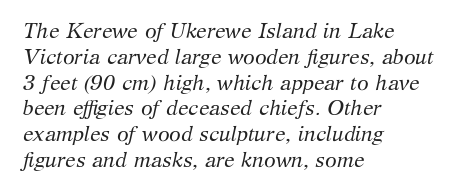
This sample uses an oblique cut, with every glyph tilted off the vertical. Think standard paragraph weight, or any step lighter than that. Honestly, there is no underline to notice here at all. The line texture is even and compact thanks to regular tracking.
